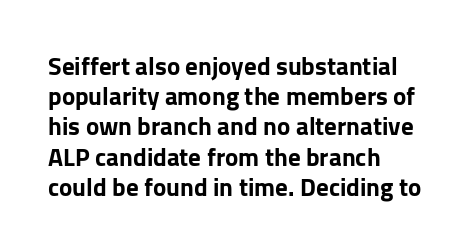
The image shows 25 px text type, upright; set left-aligned, line spacing 1.21x, normal letter spacing, not underlined.
